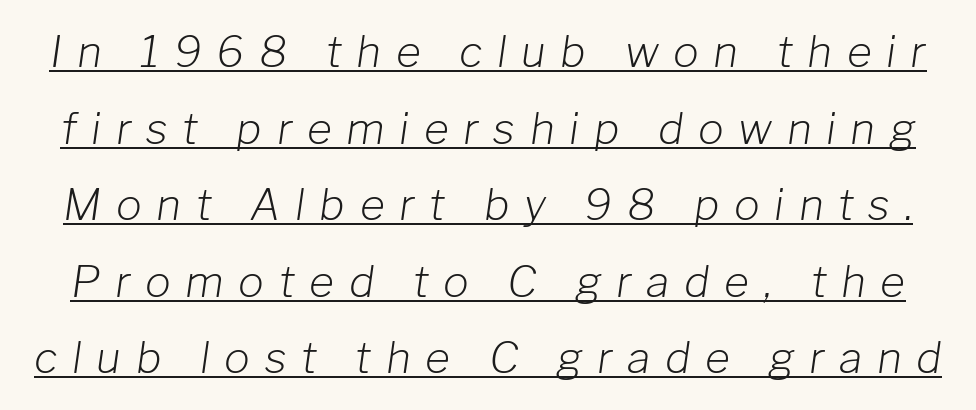
Q: Is the text bold? A: No.
Q: Is the text italic (slanted)? A: Yes, it leans right by about 8 degrees.
Q: Is the text underlined? A: Yes.
Q: Is the spacing between letters normal or unusually wide? A: Unusually wide.
Q: Width (condensed, normal, or wide)? A: Normal.
Q: Stroke contrast? A: Low.
Q: x-height? A: Medium.
Q: Monospaced? A: No.
